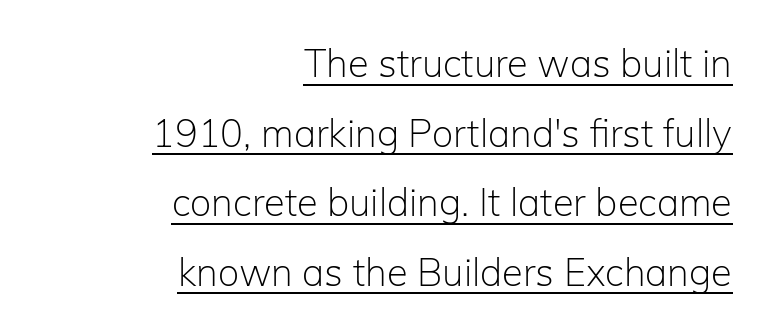
Q: Is the text bold? A: No.
Q: Is the text italic (slanted)? A: No, it is upright.
Q: Is the typeface a serif or a sans-serif typeface? A: Sans-serif.
Q: Is the text underlined? A: Yes.
Q: How is the paragraph aligned? A: Right-aligned.
Q: Is the spacing between letters normal or unusually wide? A: Normal.
Q: Width (condensed, normal, or wide)? A: Normal.
Q: Stroke contrast? A: Low.
Q: x-height? A: Medium.
Q: Monospaced? A: No.
